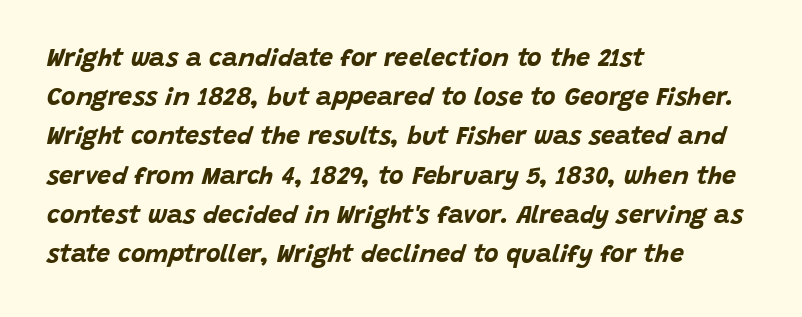
The image shows 25 px bold type, italic (leaning right); set left-aligned, normal line spacing (1.57x), normal letter spacing, not underlined.
